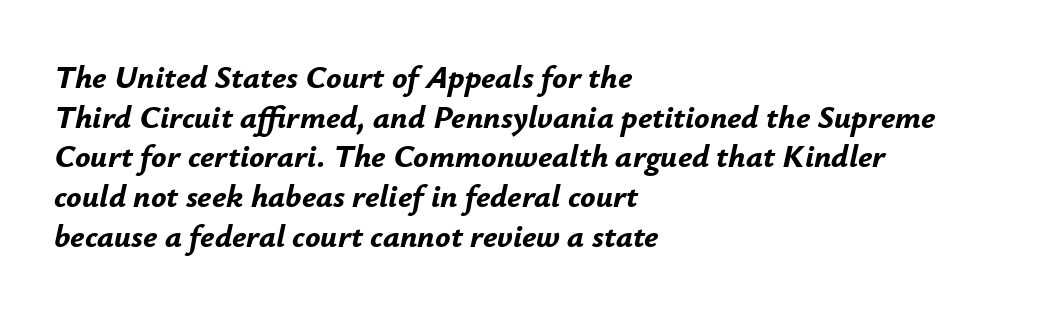
The letters are bold, with thick, heavy strokes. Proportional: the letters do not fall into vertical columns. Which margin do the lines hug? The left one — the right edge is uneven. Glance below the letters and you will spot only blank space. Would a proofreader flag this as italicized? Yes.
